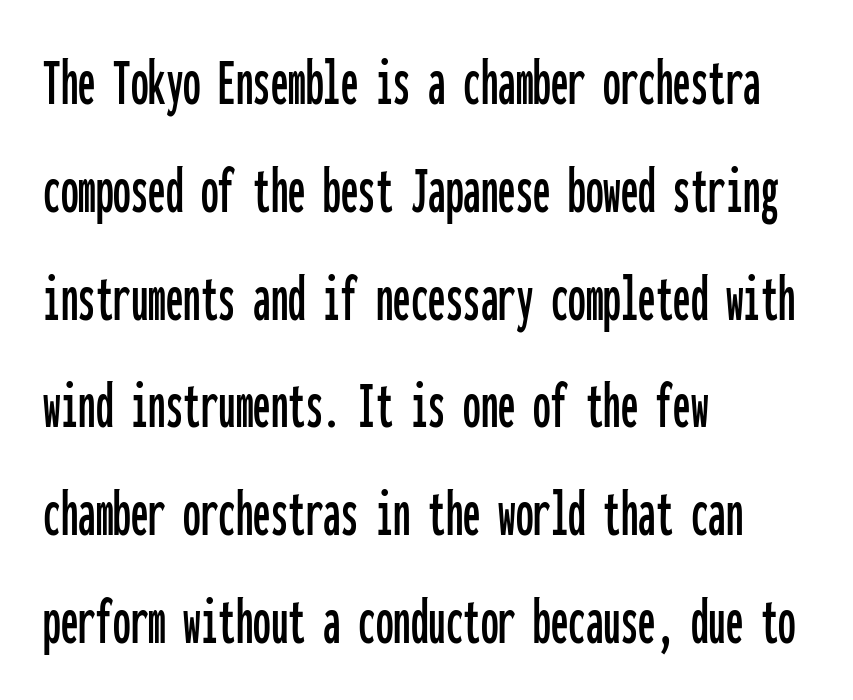
{"serif": "no", "italic": "no", "width": "condensed", "stroke_contrast": "low", "x_height": "medium", "monospaced": "yes", "underline": "no", "align": "left", "line_spacing": "normal", "line_spacing_ratio": 1.54, "letter_spacing": "normal", "letter_spacing_em": 0.0, "glyph_px": 70}
